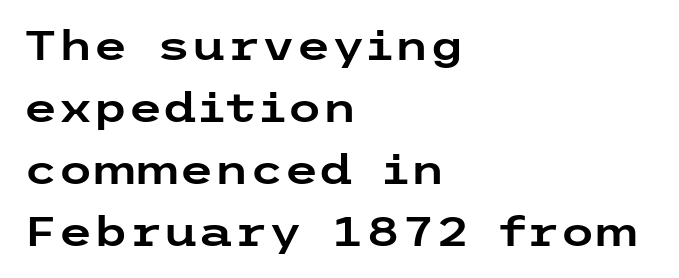
The image shows 40 px wide sans-serif type, upright; set left-aligned, normal line spacing (1.55x), normal letter spacing, not underlined; low stroke contrast and a medium x-height.
